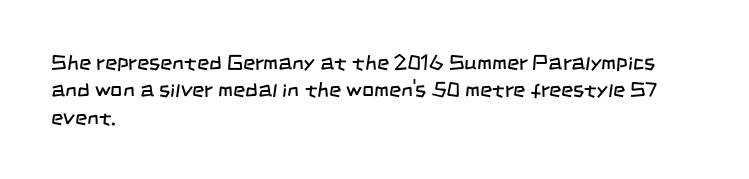
{"bold": "no", "underline": "no", "align": "left", "line_spacing": "normal", "line_spacing_ratio": 1.3, "letter_spacing": "normal", "letter_spacing_em": 0.0, "glyph_px": 21}
